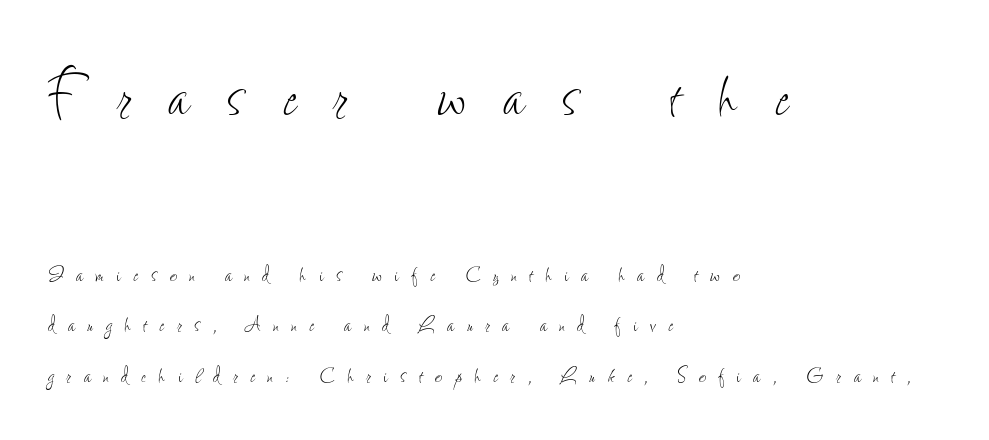
Letter spacing: wide. Quick note: underline off. Notice how the passage keeps a crisp vertical edge on the left only.
